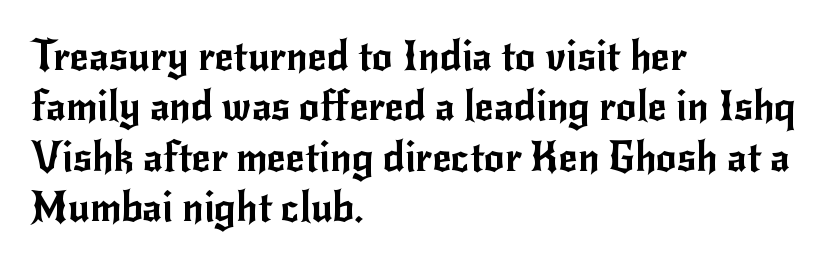
The image shows 41 px sans-serif type, upright; set left-aligned, line spacing 1.23x, normal letter spacing, not underlined; low stroke contrast and a small x-height.
